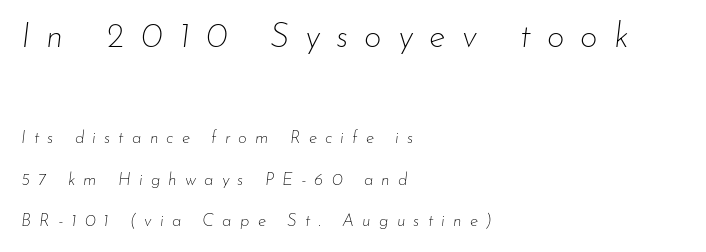
{"italic": "yes", "lean": "right", "slant_degrees": 7, "bold": "no", "weight": "thin", "width": "normal", "stroke_contrast": "low", "x_height": "small", "monospaced": "no", "underline": "no", "align": "left", "line_spacing": "loose", "line_spacing_ratio": 2.42, "letter_spacing": "wide", "letter_spacing_em": 0.48, "larger_block": "first", "size_ratio": 2.0, "glyph_px": 34}
